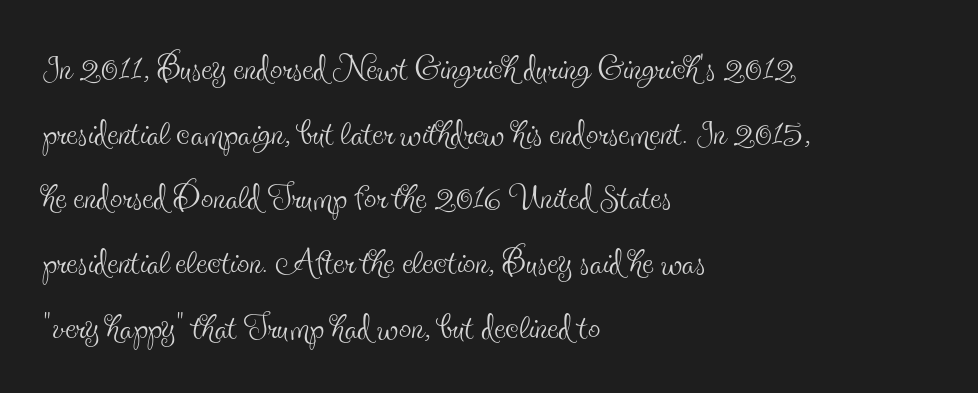
The image shows 49 px thin, condensed serif type; set left-aligned, normal line spacing (1.32x), normal letter spacing, not underlined; a small x-height.
